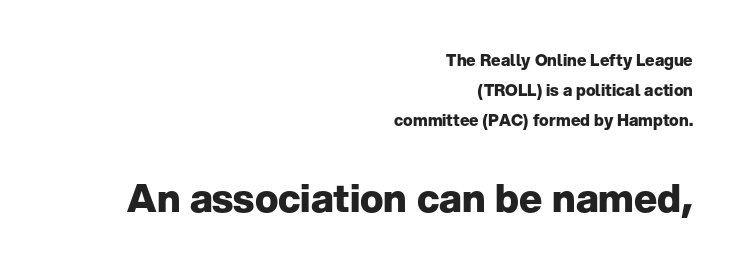
The image shows 39 px heavy sans-serif type, upright; set right-aligned, line spacing 1.87x, normal letter spacing, not underlined; the second (bottom) block is 2.44x larger; low stroke contrast and a medium x-height.
